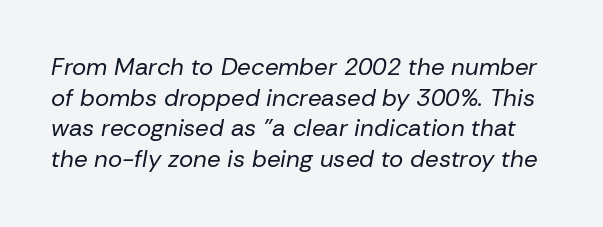
{"italic": "yes", "lean": "right", "slant_degrees": 10, "bold": "no", "underline": "no", "line_spacing": "normal", "line_spacing_ratio": 1.28, "letter_spacing": "normal", "letter_spacing_em": 0.0, "glyph_px": 24}
